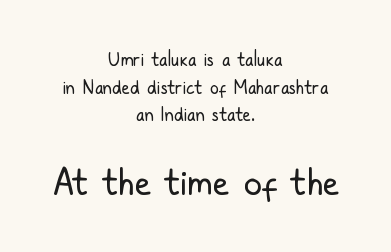
The image shows 36 px regular-weight, condensed sans-serif type, upright; set centered, normal line spacing (1.54x), normal letter spacing, not underlined; the second (bottom) block is 2.0x larger; low stroke contrast and a medium x-height.
